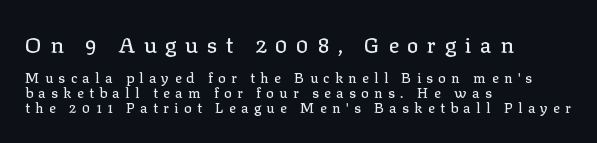
{"italic": "no", "underline": "no", "align": "left", "line_spacing": "tight", "line_spacing_ratio": 1.04, "letter_spacing": "wide", "letter_spacing_em": 0.38, "larger_block": "first", "size_ratio": 1.57, "glyph_px": 22}
